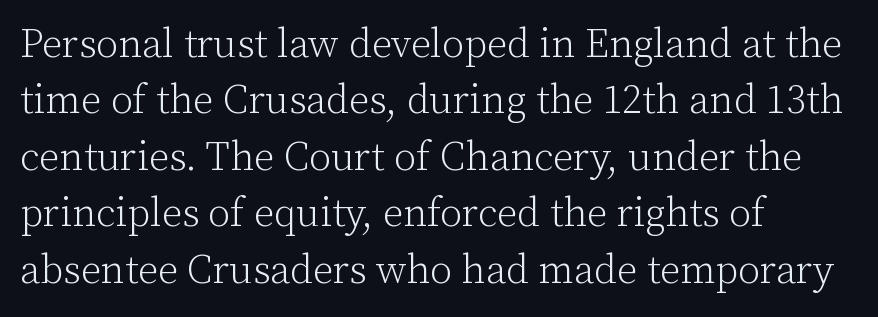
The image shows 40 px light serif type, upright; set left-aligned, normal line spacing (1.41x), normal letter spacing, not underlined; low stroke contrast and a medium x-height.
